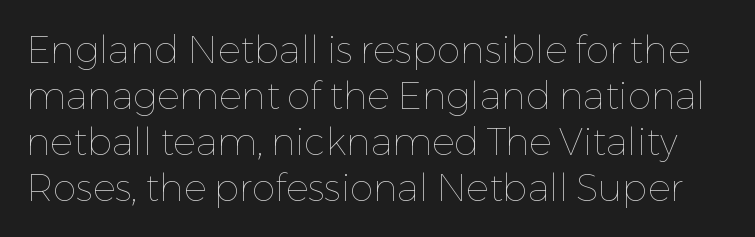
The area under the type is left untouched. Stroke thickness stays within the range of a standard reading face or lighter. Character widths vary here, with narrow letters taking less room than wide ones. Between one letter and the next there's only the usual sliver of space. Italic? Not at all — the glyphs are vertical.
